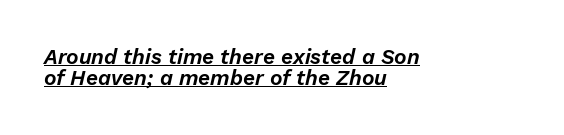
{"italic": "yes", "lean": "right", "slant_degrees": 13, "underline": "yes", "align": "left", "line_spacing": "tight", "line_spacing_ratio": 0.98, "letter_spacing": "normal", "letter_spacing_em": 0.0, "glyph_px": 21}
